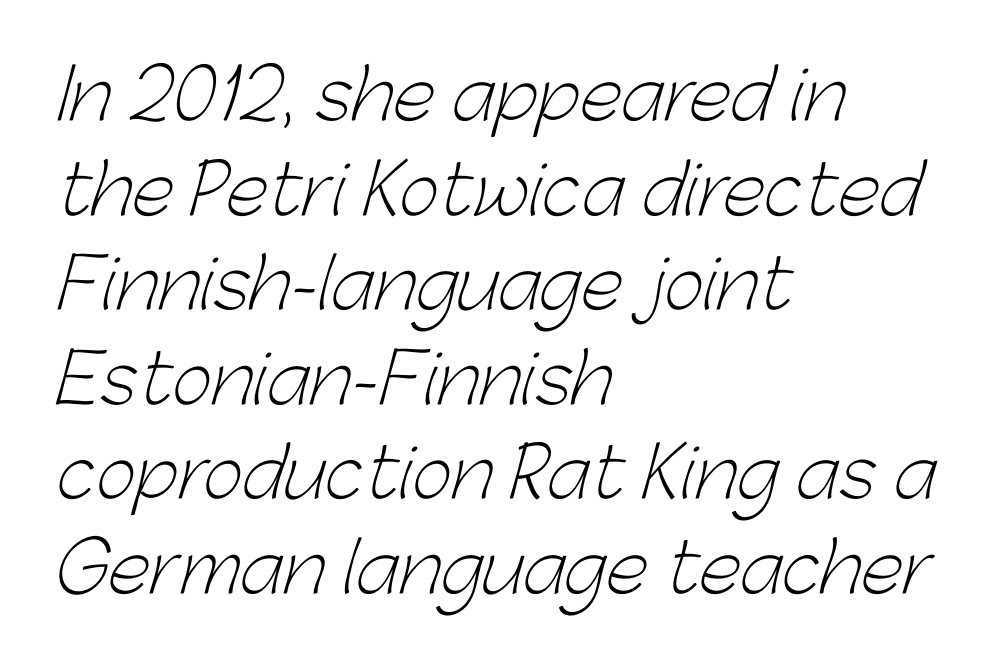
The image shows 69 px light sans-serif type; set left-aligned, normal line spacing (1.37x), normal letter spacing, not underlined; low stroke contrast and a medium x-height.
